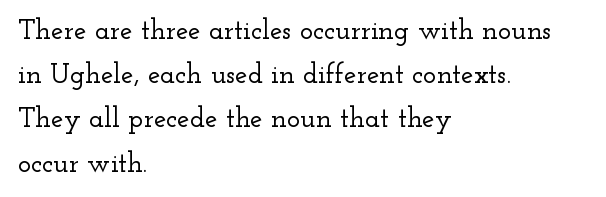
Q: Is the text italic (slanted)? A: No, it is upright.
Q: Is the typeface a serif or a sans-serif typeface? A: Serif.
Q: Is the text underlined? A: No.
Q: How is the paragraph aligned? A: Left-aligned.
Q: Is the spacing between letters normal or unusually wide? A: Normal.
Q: Is the spacing between lines tight, normal or loose? A: Normal.
Q: Width (condensed, normal, or wide)? A: Wide.
Q: Stroke contrast? A: Low.
Q: x-height? A: Small.
Q: Monospaced? A: No.
